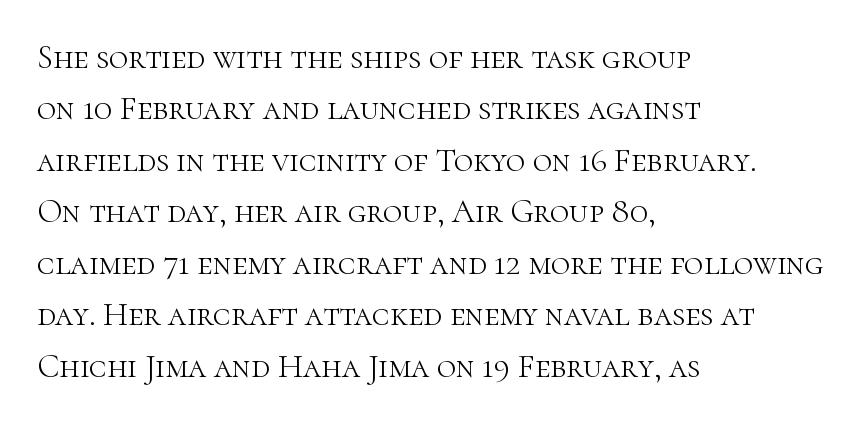
Default kerning and tracking; the words read as compact shapes. Looks like regular typesetting: each glyph gets only the width it needs. The vertical gap from one line to the next is medium. Posture: vertical. Observe the serifs anchoring each vertical stroke in this sample. Clear beneath every line of the passage.
